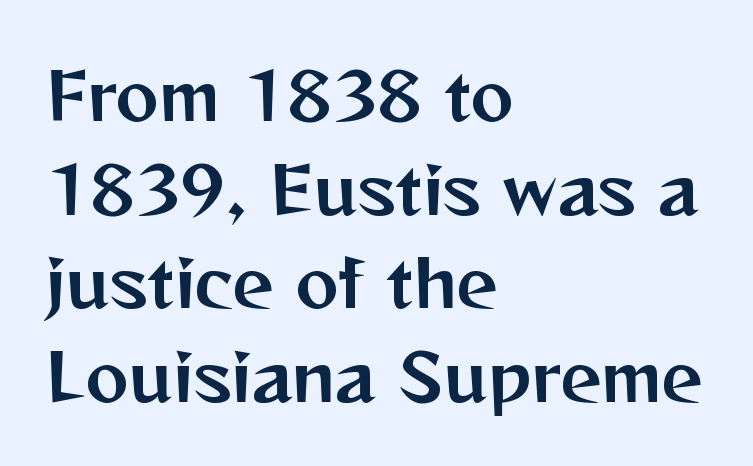
Q: Is the text italic (slanted)? A: No, it is upright.
Q: Is the typeface a serif or a sans-serif typeface? A: Sans-serif.
Q: Is the text underlined? A: No.
Q: How is the paragraph aligned? A: Left-aligned.
Q: Is the spacing between letters normal or unusually wide? A: Normal.
Q: Is the spacing between lines tight, normal or loose? A: Normal.
Q: Width (condensed, normal, or wide)? A: Normal.
Q: Stroke contrast? A: Medium.
Q: x-height? A: Medium.
Q: Monospaced? A: No.
